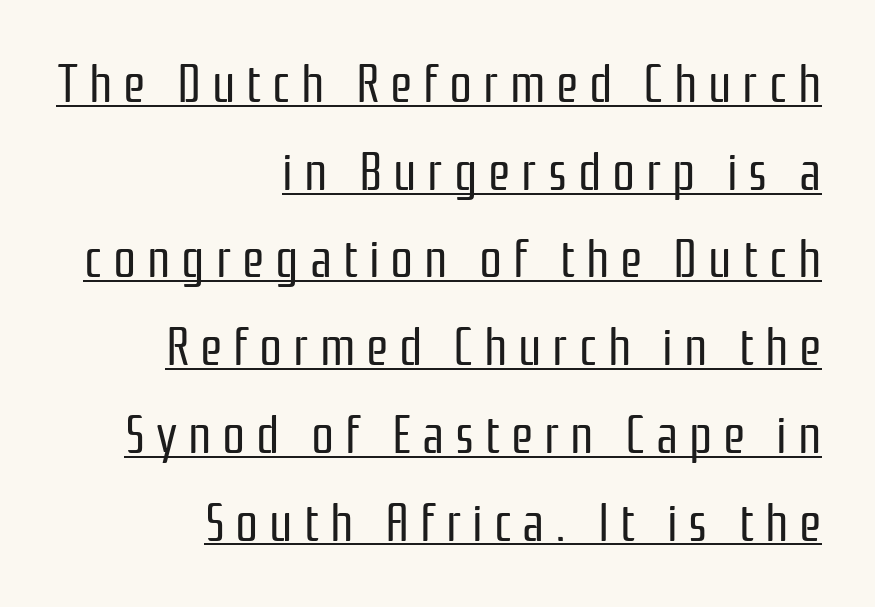
Which margin do the lines hug? The right one — the left edge is uneven. Characters remain perfectly vertical along every line. This is underlined copy, the kind a proofreader might mark for attention. A typesetter would call this proportional, since set widths differ per character. This is sans-serif lettering, the kind often seen on screens and signage. A typesetter would call this heavily tracked-out type.
